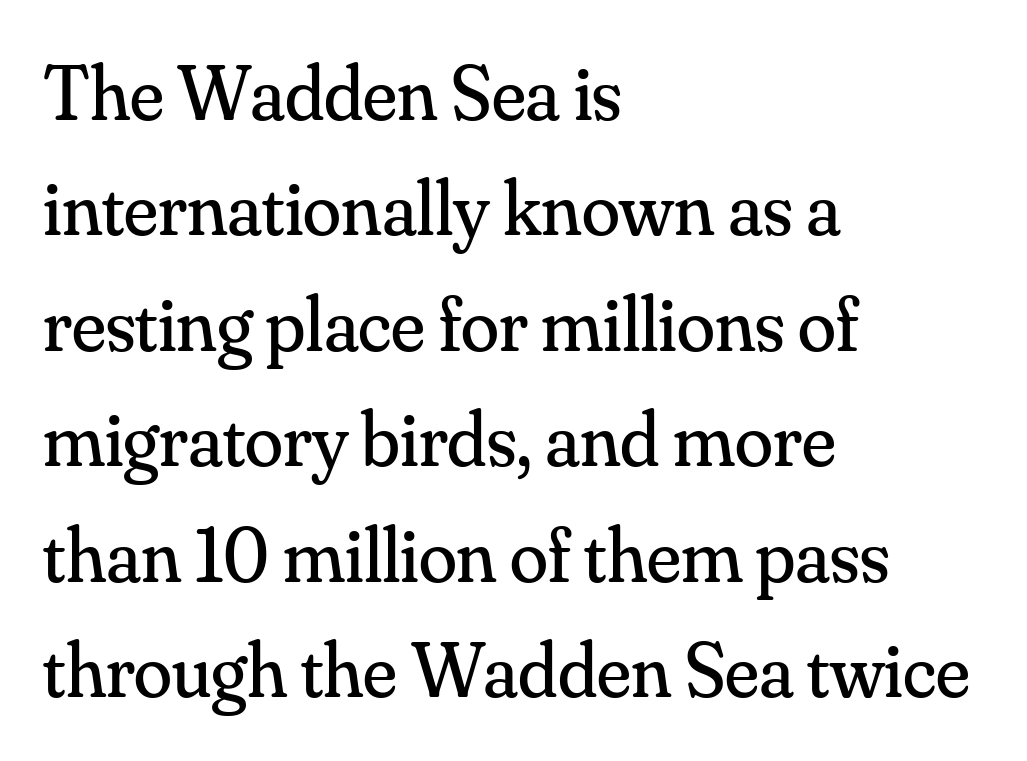
Every stem runs plumb, perpendicular to the baseline. The rendering uses natural spacing where letterforms have individual widths. The horizontal fit of the characters is conventional and even. Quick note: interline space is typical.
